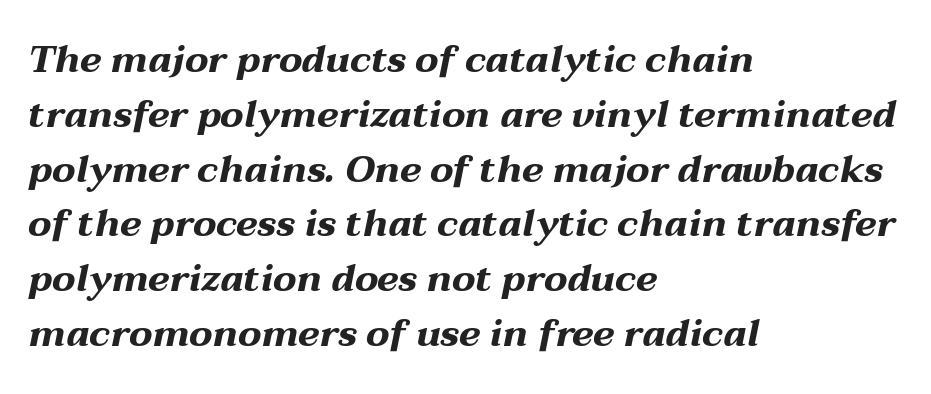
The image shows 37 px bold, wide type, italic (leaning right); set left-aligned, normal line spacing (1.48x), normal letter spacing, not underlined; medium stroke contrast and a medium x-height.
